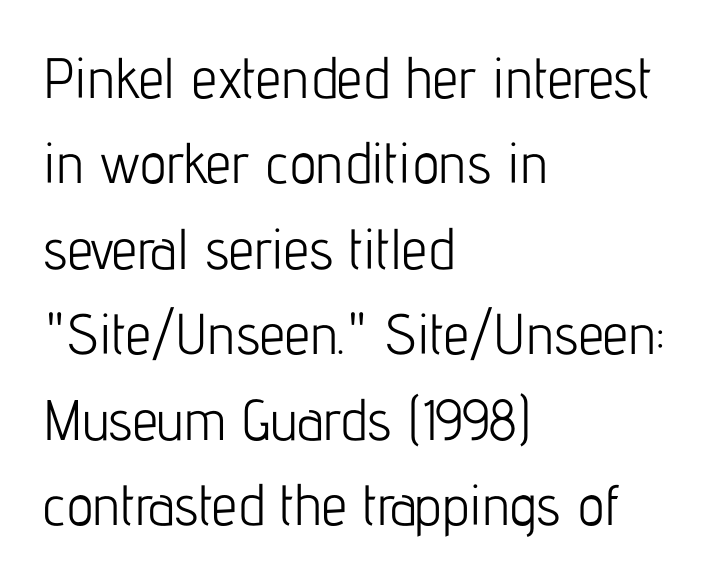
A typesetter would mark this as roman, not italic. The letterforms sit shoulder to shoulder at normal distance. A typesetter would call this proportional, since set widths differ per character. This rendering features lettering with no underline. The typesetter chose a ragged-right arrangement here.
